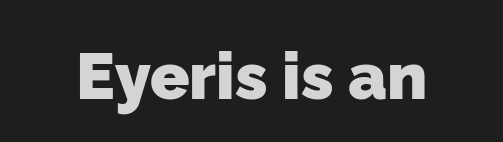
Tracking value appears to be zero — textbook default spacing. Set as a true bold cut, around the 700 mark. The baseline area is clear. The face used here is proportionally spaced, like ordinary book or web type.
